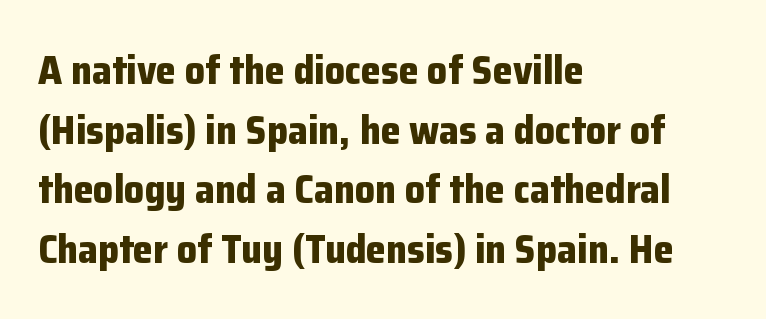
{"serif": "no", "italic": "no", "bold": "yes", "weight": "bold", "width": "normal", "stroke_contrast": "low", "x_height": "medium", "monospaced": "no", "underline": "no", "align": "left", "line_spacing": "normal", "line_spacing_ratio": 1.49, "letter_spacing": "normal", "letter_spacing_em": 0.0, "glyph_px": 40}
